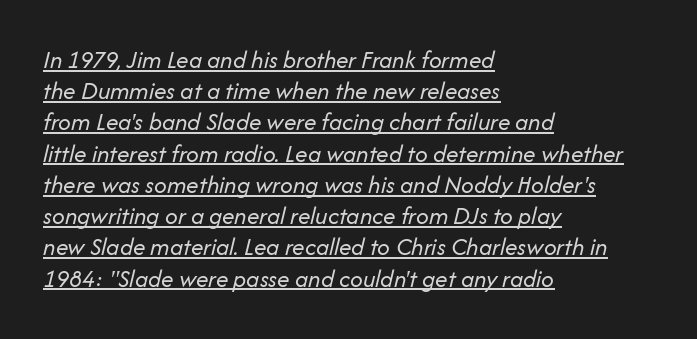
The image shows 25 px text type, italic (leaning right); set left-aligned, normal line spacing (1.25x), normal letter spacing, underlined.
